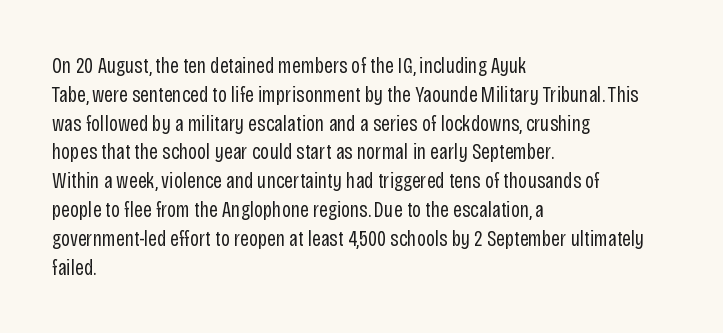
{"italic": "no", "bold": "no", "underline": "no", "align": "left", "line_spacing": "normal", "line_spacing_ratio": 1.31, "letter_spacing": "normal", "letter_spacing_em": 0.0, "glyph_px": 22}
